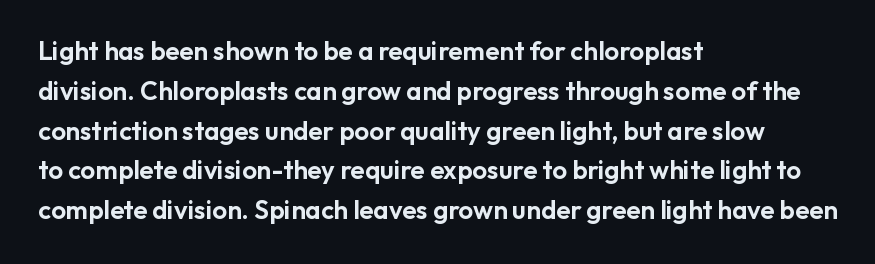
Q: Is the text italic (slanted)? A: No, it is upright.
Q: Is the text underlined? A: No.
Q: How is the paragraph aligned? A: Left-aligned.
Q: Is the spacing between letters normal or unusually wide? A: Normal.
Q: Is the spacing between lines tight, normal or loose? A: Normal.
